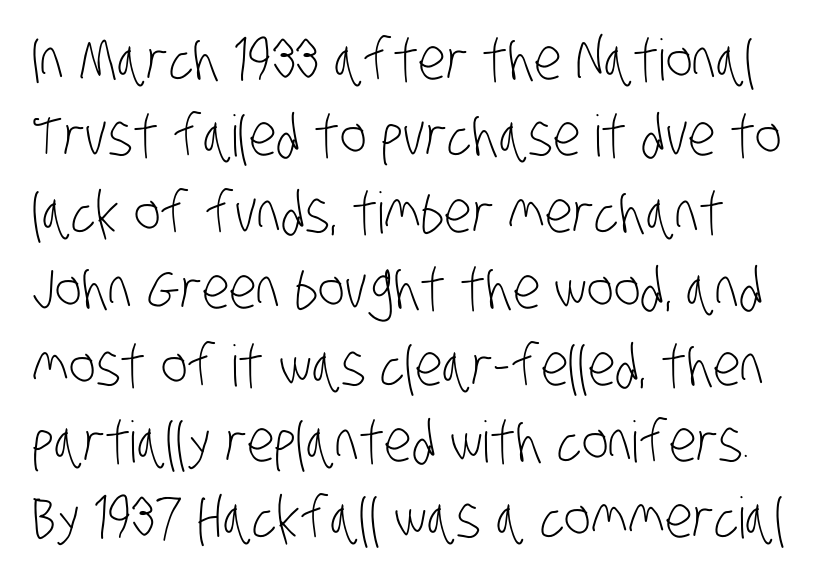
Q: Is the text bold? A: No.
Q: Is the typeface a serif or a sans-serif typeface? A: Sans-serif.
Q: Is the text underlined? A: No.
Q: Is the spacing between letters normal or unusually wide? A: Normal.
Q: Is the spacing between lines tight, normal or loose? A: Normal.
Q: Width (condensed, normal, or wide)? A: Condensed.
Q: Stroke contrast? A: Low.
Q: x-height? A: Large.
Q: Monospaced? A: No.
